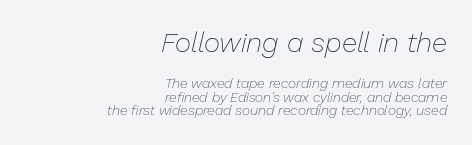
Q: Is the text bold? A: No.
Q: Is the text italic (slanted)? A: Yes, it leans right by about 13 degrees.
Q: Is the text underlined? A: No.
Q: How is the paragraph aligned? A: Right-aligned.
Q: Is the spacing between letters normal or unusually wide? A: Normal.
Q: Is the spacing between lines tight, normal or loose? A: Tight.
Q: Which block of text is set in a larger size, the first (top) or the second (bottom)? A: The first (top) one.
Q: Width (condensed, normal, or wide)? A: Normal.
Q: Stroke contrast? A: Low.
Q: x-height? A: Medium.
Q: Monospaced? A: No.
